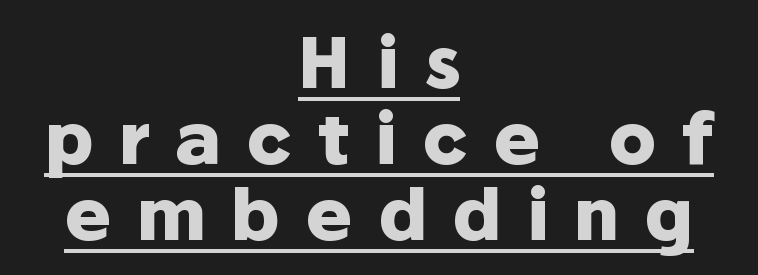
Caption: bold face, heavy strokes. Rows of type sit shoulder to shoulder in the vertical direction. Centered paragraph, ragged on both sides. The face used here is proportionally spaced, like ordinary book or web type.
